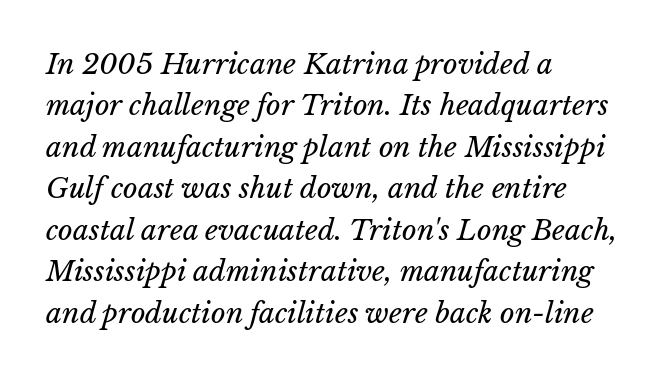
The zone under the glyphs is completely vacant. Each new line begins a customary step beneath the previous one. Looking at the ascenders, they clearly lean. Heaviness? Minimal to ordinary, like unemphasized prose. Inter-character spacing is left at the font's built-in metrics. These lines are rendered in a variable-pitch font.
